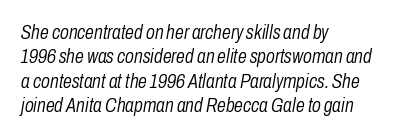
Q: Is the text bold? A: No.
Q: Is the text italic (slanted)? A: Yes, it leans right by about 10 degrees.
Q: Is the text underlined? A: No.
Q: How is the paragraph aligned? A: Left-aligned.
Q: Is the spacing between letters normal or unusually wide? A: Normal.
